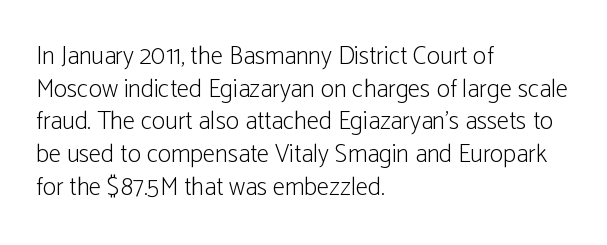
What's the leading like? Ordinary, nothing unusual. The passage shown has conventional tracking throughout. The typography opts for an upright posture over an oblique one. The passage is arranged the way most books set body copy — flush left.
